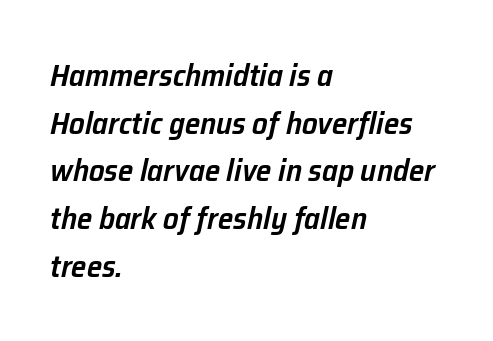
The typography opts for an oblique posture over an upright one. Compared with typical body copy, the letter spacing here is the same. The rendering anchors every line to the left-hand side. Do the characters align in a grid? No, the font is proportional.
